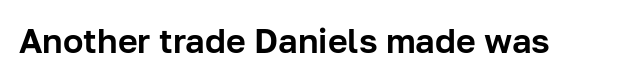
Q: Is the text italic (slanted)? A: No, it is upright.
Q: Is the typeface a serif or a sans-serif typeface? A: Sans-serif.
Q: Is the text underlined? A: No.
Q: Is the spacing between letters normal or unusually wide? A: Normal.
Q: Width (condensed, normal, or wide)? A: Normal.
Q: Stroke contrast? A: Low.
Q: x-height? A: Medium.
Q: Monospaced? A: No.
